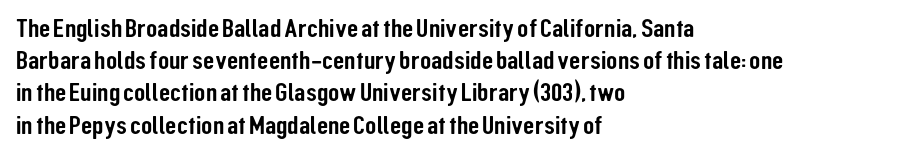
You could call the tracking neutral — neither tight nor loose. Posture: upright roman. Which margin do the lines hug? The left one — the right edge is uneven. Decoration check: the copy has no underline.
